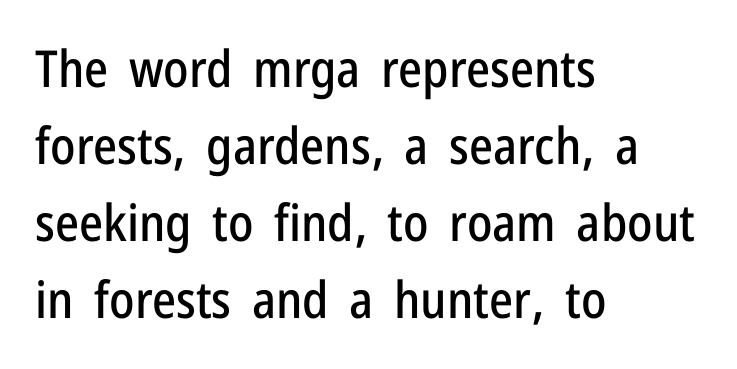
This rendering features lettering with no underline. Vertical strokes here are truly vertical. Tracking value appears to be zero — textbook default spacing. Typographically, this falls in the sans-serif category.
